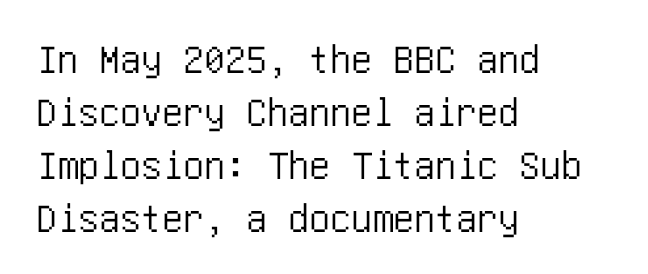
Q: Is the text italic (slanted)? A: No, it is upright.
Q: Is the typeface a serif or a sans-serif typeface? A: Sans-serif.
Q: Is the text underlined? A: No.
Q: How is the paragraph aligned? A: Left-aligned.
Q: Is the spacing between letters normal or unusually wide? A: Normal.
Q: Is the spacing between lines tight, normal or loose? A: Normal.
Q: Width (condensed, normal, or wide)? A: Condensed.
Q: Stroke contrast? A: Low.
Q: x-height? A: Large.
